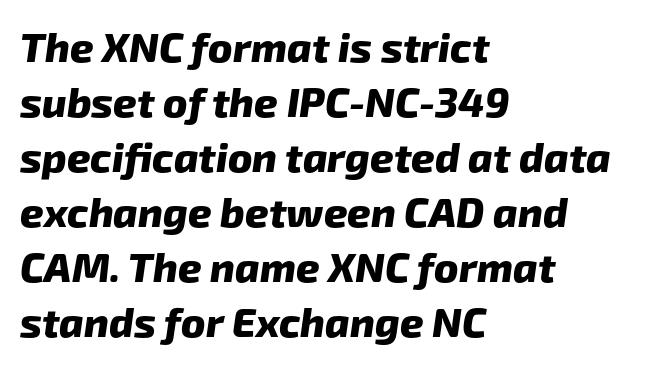
The image shows 41 px heavy sans-serif type; set left-aligned, normal line spacing (1.34x), normal letter spacing, not underlined; low stroke contrast and a medium x-height.
